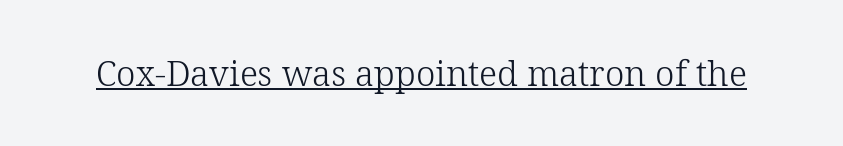
Q: Is the text bold? A: No.
Q: Is the text italic (slanted)? A: No, it is upright.
Q: Is the typeface a serif or a sans-serif typeface? A: Serif.
Q: Is the text underlined? A: Yes.
Q: Is the spacing between letters normal or unusually wide? A: Normal.
Q: Width (condensed, normal, or wide)? A: Normal.
Q: Stroke contrast? A: Low.
Q: x-height? A: Medium.
Q: Monospaced? A: No.
